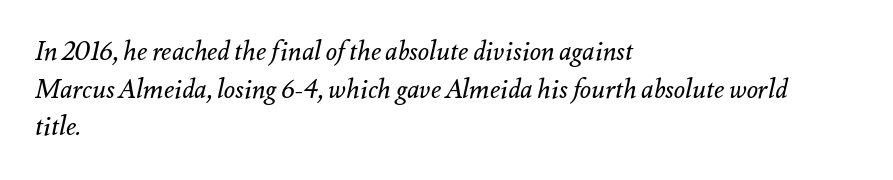
Q: Is the text bold? A: No.
Q: Is the text italic (slanted)? A: Yes, it leans right by about 12 degrees.
Q: Is the text underlined? A: No.
Q: How is the paragraph aligned? A: Left-aligned.
Q: Is the spacing between letters normal or unusually wide? A: Normal.
Q: Is the spacing between lines tight, normal or loose? A: Normal.
